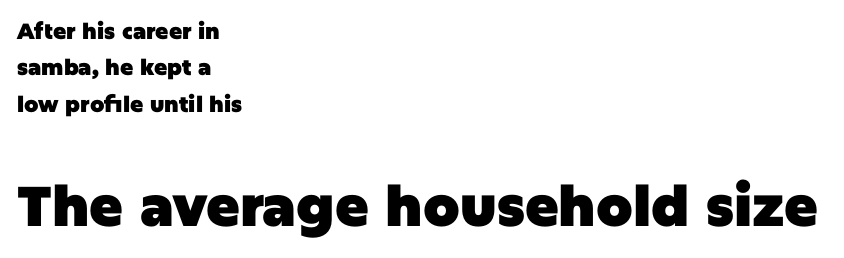
The image shows 56 px heavy sans-serif type, upright; set left-aligned, normal line spacing (1.65x), normal letter spacing, not underlined; the second (bottom) block is 2.55x larger; low stroke contrast and a large x-height.
